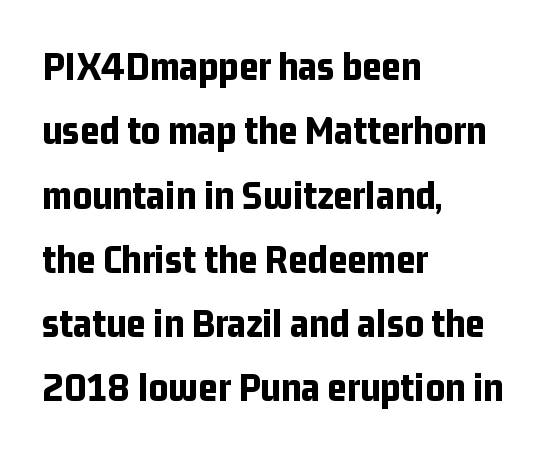
The image shows 42 px bold, condensed sans-serif type, upright; set left-aligned, normal line spacing (1.53x), normal letter spacing, not underlined; low stroke contrast and a medium x-height.
